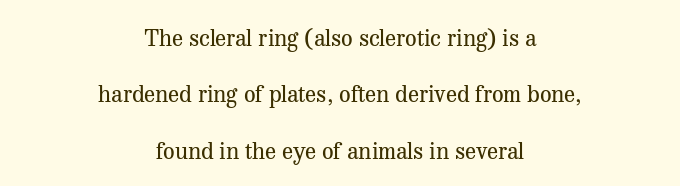
{"italic": "no", "bold": "no", "underline": "no", "align": "center", "line_spacing": "loose", "line_spacing_ratio": 2.45, "letter_spacing": "normal", "letter_spacing_em": 0.0, "glyph_px": 23}
